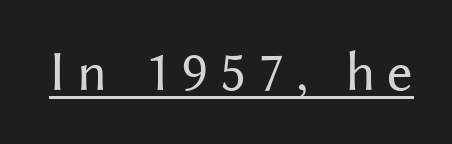
The image shows 57 px regular-weight sans-serif type, upright; set unusually wide letter spacing (+0.2 em), underlined; medium stroke contrast and a medium x-height.
